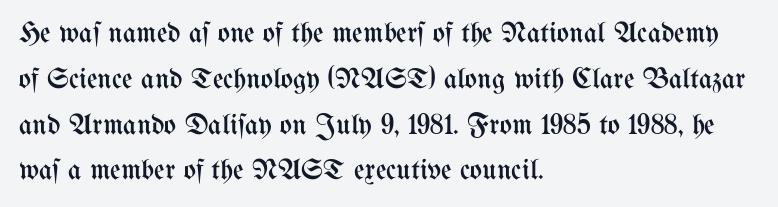
{"italic": "no", "bold": "no", "weight": "regular", "width": "condensed", "stroke_contrast": "medium", "x_height": "medium", "monospaced": "no", "underline": "no", "align": "left", "line_spacing": "normal", "line_spacing_ratio": 1.58, "letter_spacing": "normal", "letter_spacing_em": 0.0, "glyph_px": 29}
